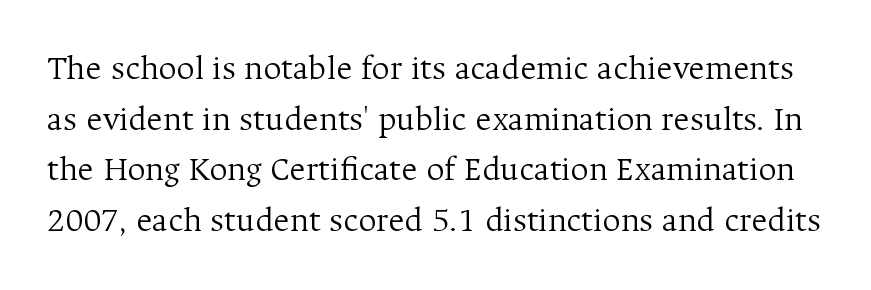
Q: Is the text bold? A: No.
Q: Is the text italic (slanted)? A: No, it is upright.
Q: Is the typeface a serif or a sans-serif typeface? A: Serif.
Q: Is the text underlined? A: No.
Q: Is the spacing between letters normal or unusually wide? A: Normal.
Q: Is the spacing between lines tight, normal or loose? A: Normal.
Q: Width (condensed, normal, or wide)? A: Normal.
Q: Stroke contrast? A: Medium.
Q: x-height? A: Medium.
Q: Monospaced? A: No.
